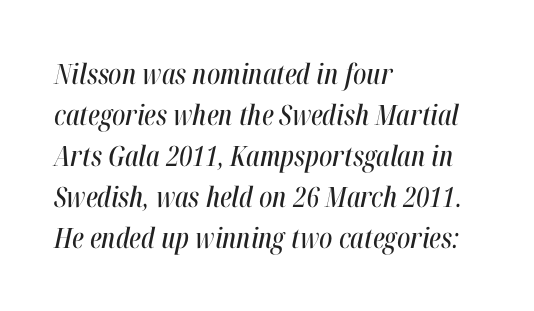
{"italic": "yes", "lean": "right", "slant_degrees": 12, "width": "condensed", "stroke_contrast": "high", "x_height": "medium", "monospaced": "no", "underline": "no", "align": "left", "line_spacing": "normal", "line_spacing_ratio": 1.46, "letter_spacing": "normal", "letter_spacing_em": 0.0, "glyph_px": 28}
